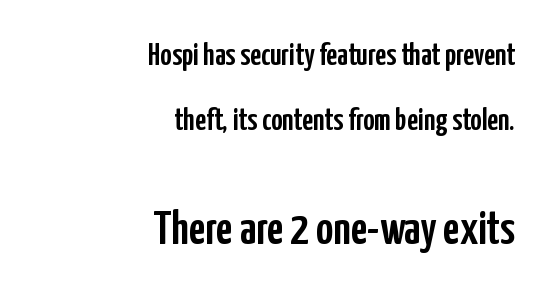
The image shows 47 px condensed sans-serif type, upright; set right-aligned, loose line spacing (2.09x), normal letter spacing, not underlined; the second (bottom) block is 1.52x larger; low stroke contrast and a medium x-height.
